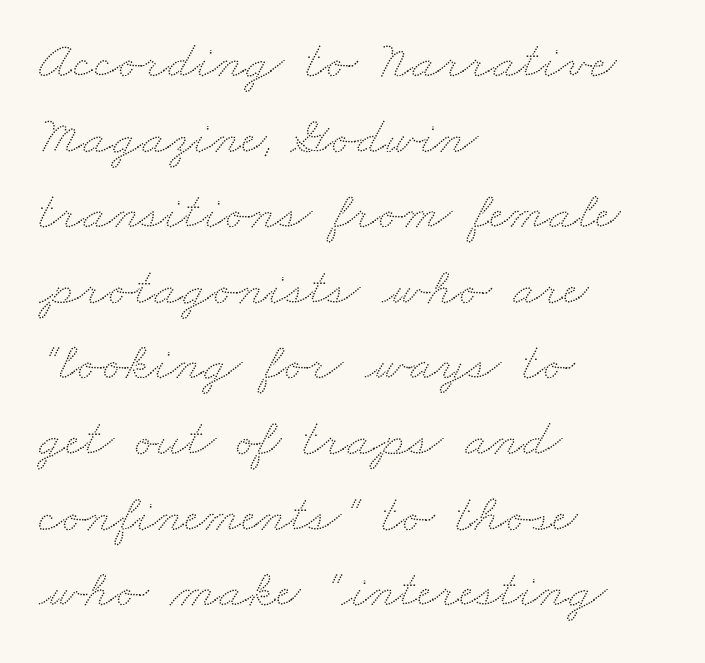
Q: Is the text underlined? A: No.
Q: How is the paragraph aligned? A: Left-aligned.
Q: Is the spacing between letters normal or unusually wide? A: Normal.
Q: Is the spacing between lines tight, normal or loose? A: Normal.
Q: Width (condensed, normal, or wide)? A: Wide.
Q: Stroke contrast? A: Low.
Q: x-height? A: Small.
Q: Monospaced? A: No.
